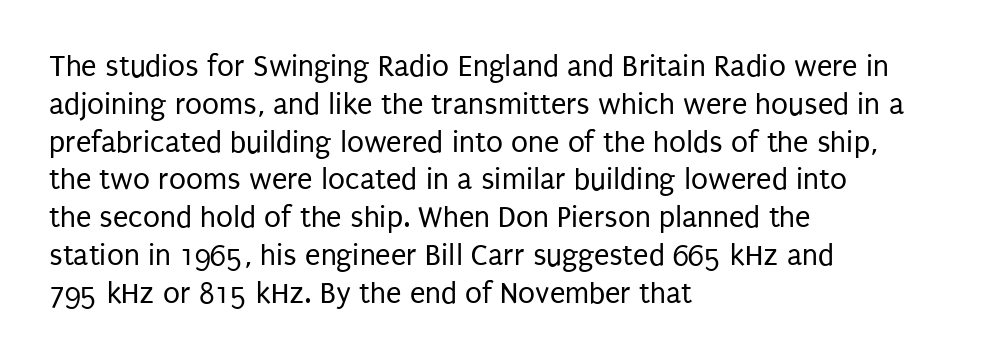
{"serif": "no", "italic": "no", "bold": "no", "weight": "regular", "width": "condensed", "stroke_contrast": "low", "x_height": "large", "monospaced": "no", "underline": "no", "align": "left", "line_spacing_ratio": 1.22, "letter_spacing": "normal", "letter_spacing_em": 0.0, "glyph_px": 31}
